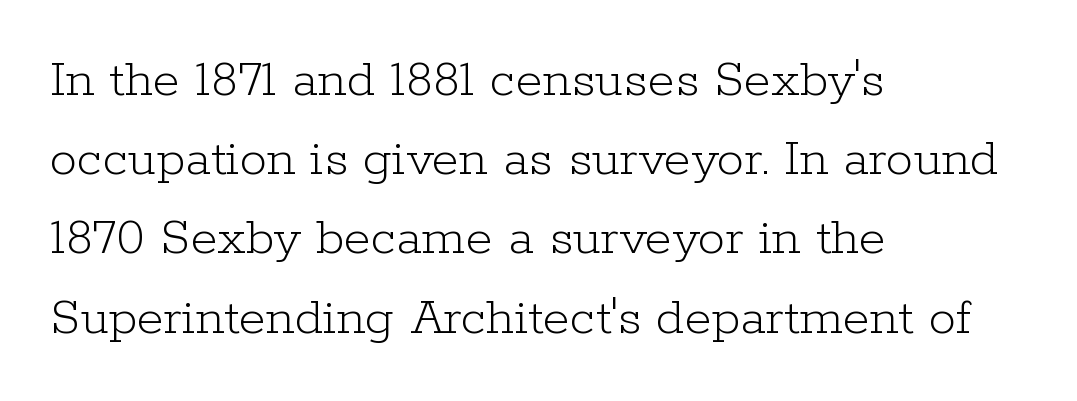
Words float on clear page, feet unadorned. Examine the stroke ends and you'll spot serifs. Caption: multi-line text, flush left, ragged right. Looks like regular typesetting: each glyph gets only the width it needs. Notice how the stems are strictly vertical — no italics here. The passage shown stacks its lines at a standard gap.
